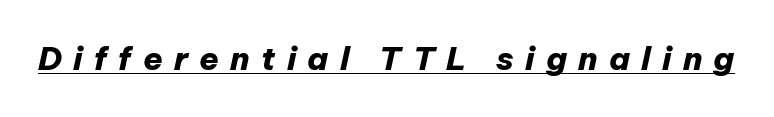
The image shows 32 px heavy type, italic (leaning right); set unusually wide letter spacing (+0.35 em), underlined; low stroke contrast and a medium x-height.
